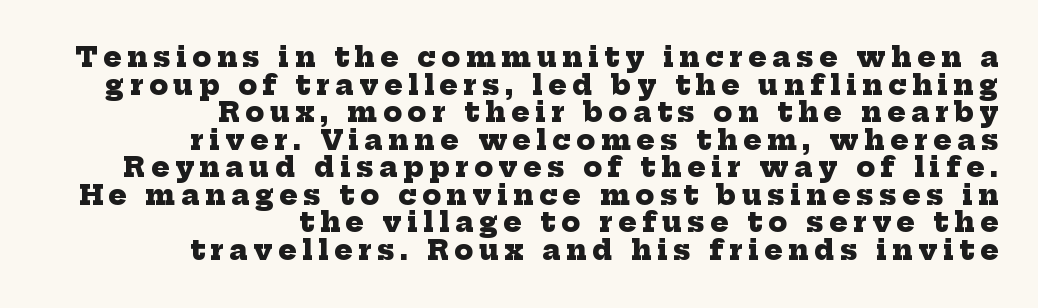
Every letter is thick-stroked: bold, no question. Leading is clearly below the norm, producing a dense column. One-word summary of the alignment: right. The line texture is sparse and dotted thanks to wide tracking. Nobody drew a line under any word here.
